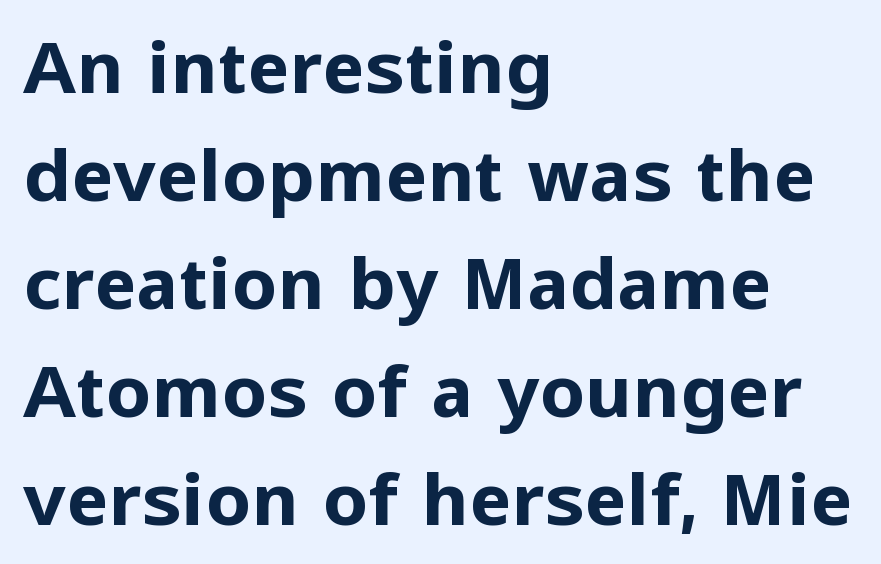
The type is set solid horizontally, with unmodified tracking. In CSS terms this would be text-align: left. When letters stand straight like this, we call the style roman or upright. A dark, heavy texture on the line: the type is bold. Whoever set this chose a conventional vertical rhythm.
